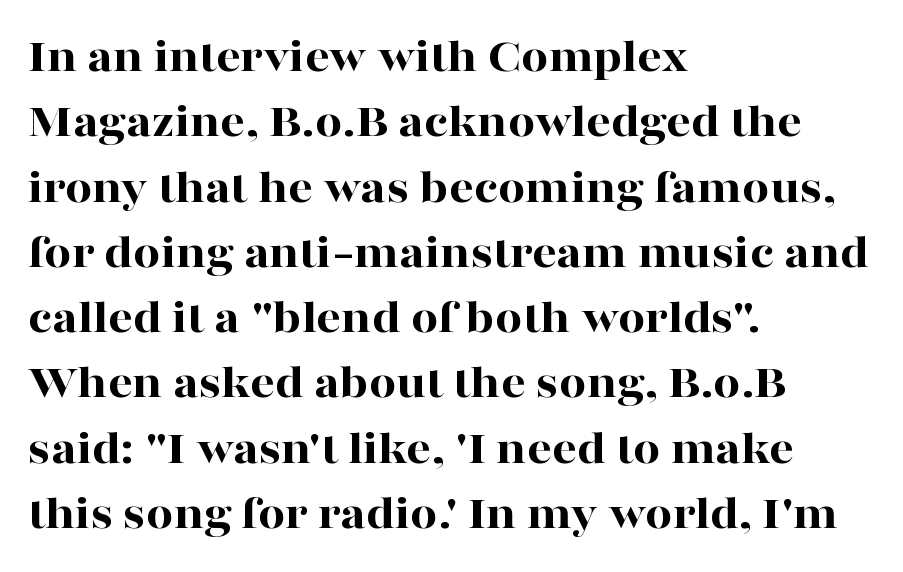
The image shows 48 px bold, wide serif type, upright; set left-aligned, normal line spacing (1.36x), normal letter spacing, not underlined; high stroke contrast and a medium x-height.
